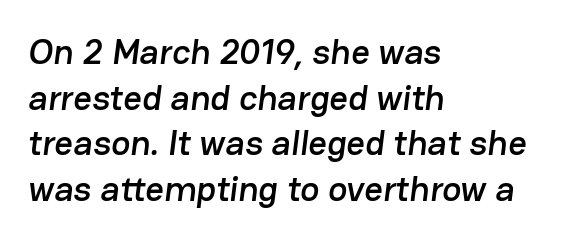
The image shows 36 px sans-serif type; set left-aligned, normal line spacing (1.27x), normal letter spacing, not underlined; low stroke contrast and a medium x-height.
